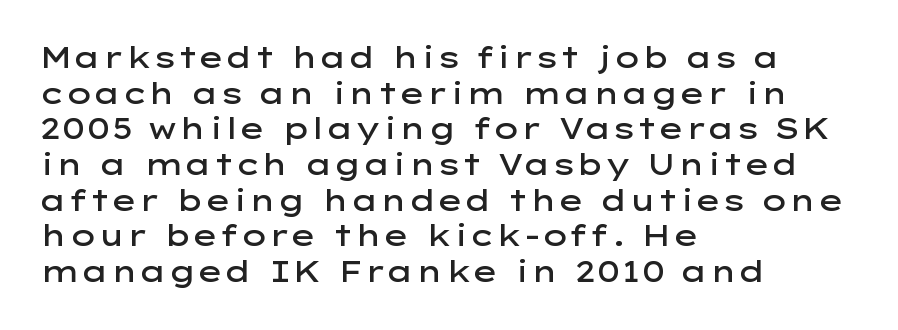
Q: Is the text bold? A: Semi-bold.
Q: Is the text italic (slanted)? A: No, it is upright.
Q: Is the typeface a serif or a sans-serif typeface? A: Sans-serif.
Q: Is the text underlined? A: No.
Q: How is the paragraph aligned? A: Left-aligned.
Q: Is the spacing between letters normal or unusually wide? A: Normal.
Q: Width (condensed, normal, or wide)? A: Wide.
Q: Stroke contrast? A: Low.
Q: x-height? A: Medium.
Q: Monospaced? A: No.
